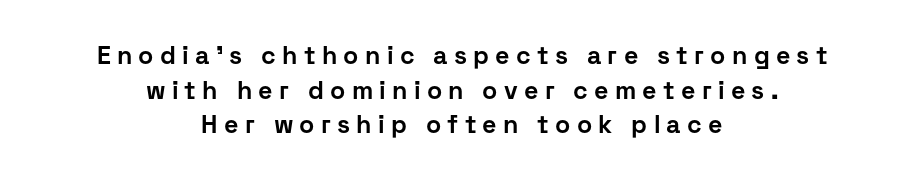
Short note: letters widely spaced. Unmarked baselines from the first word to the last. Short and long lines alike share a common midpoint. When letters stand straight like this, we call the style roman or upright. Summary of vertical rhythm: regular, with standard interline spacing.
